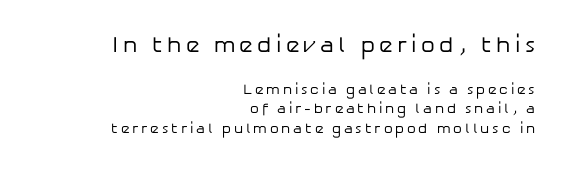
Q: Is the text bold? A: No.
Q: Is the text italic (slanted)? A: No, it is upright.
Q: Is the text underlined? A: No.
Q: How is the paragraph aligned? A: Right-aligned.
Q: Is the spacing between letters normal or unusually wide? A: Unusually wide.
Q: Is the spacing between lines tight, normal or loose? A: Normal.
Q: Which block of text is set in a larger size, the first (top) or the second (bottom)? A: The first (top) one.
